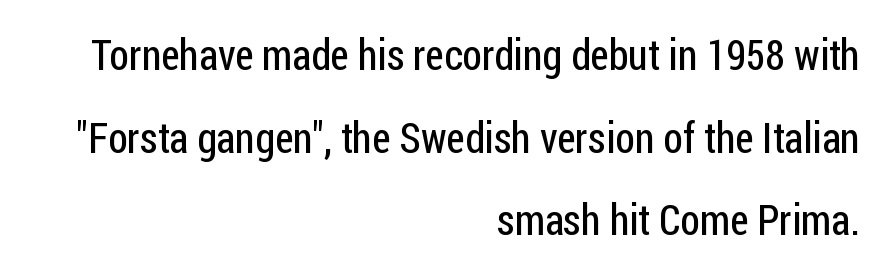
A typesetter would call this proportional, since set widths differ per character. The space beneath each line is pristine and unruled. The setting favours the right margin, as signatures and pull-quotes sometimes do. The font's upright variant was chosen for this text.
